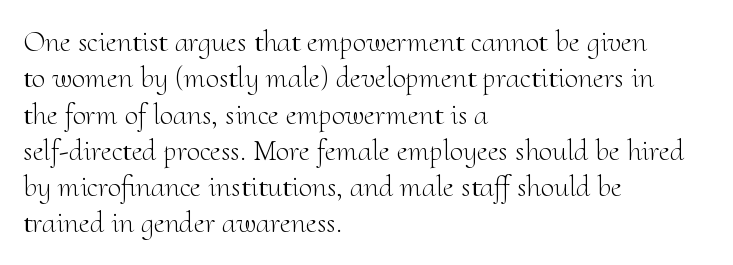
Q: Is the text bold? A: No.
Q: Is the text italic (slanted)? A: No, it is upright.
Q: Is the typeface a serif or a sans-serif typeface? A: Serif.
Q: Is the text underlined? A: No.
Q: How is the paragraph aligned? A: Left-aligned.
Q: Is the spacing between letters normal or unusually wide? A: Normal.
Q: Width (condensed, normal, or wide)? A: Normal.
Q: Stroke contrast? A: Medium.
Q: x-height? A: Small.
Q: Monospaced? A: No.
